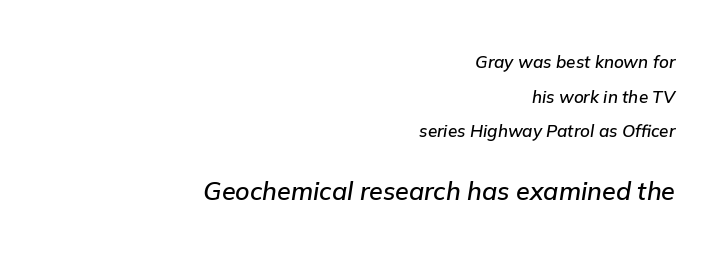
Q: Is the text italic (slanted)? A: Yes, it leans right by about 9 degrees.
Q: Is the text underlined? A: No.
Q: How is the paragraph aligned? A: Right-aligned.
Q: Is the spacing between letters normal or unusually wide? A: Normal.
Q: Is the spacing between lines tight, normal or loose? A: Loose.
Q: Which block of text is set in a larger size, the first (top) or the second (bottom)? A: The second (bottom) one.
